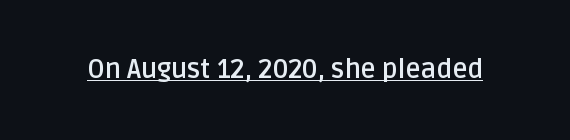
Q: Is the text bold? A: Yes.
Q: Is the text italic (slanted)? A: No, it is upright.
Q: Is the text underlined? A: Yes.
Q: Is the spacing between letters normal or unusually wide? A: Normal.
